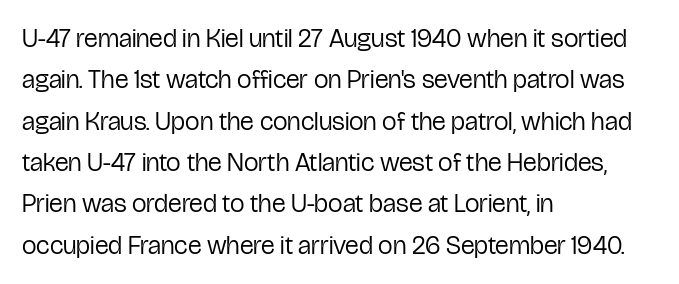
Q: Is the text bold? A: No.
Q: Is the text italic (slanted)? A: No, it is upright.
Q: Is the text underlined? A: No.
Q: How is the paragraph aligned? A: Left-aligned.
Q: Is the spacing between letters normal or unusually wide? A: Normal.
Q: Is the spacing between lines tight, normal or loose? A: Normal.
